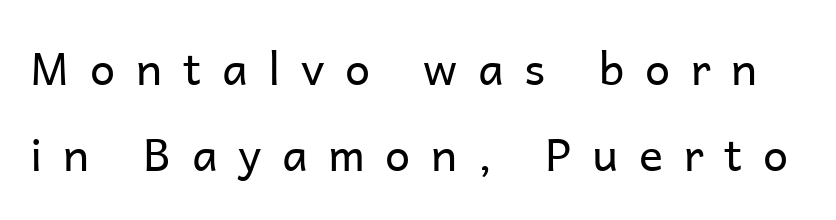
The image shows 45 px regular-weight sans-serif type, upright; set loose line spacing (1.92x), unusually wide letter spacing (+0.46 em), not underlined; low stroke contrast and a medium x-height.
